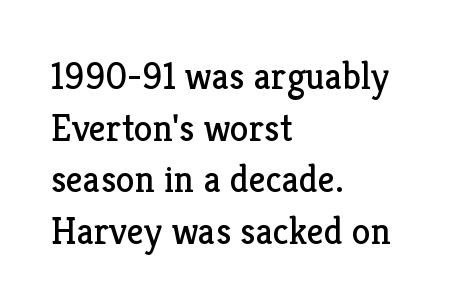
The image shows 38 px regular-weight serif type, upright; set left-aligned, normal line spacing (1.36x), normal letter spacing, not underlined; low stroke contrast and a medium x-height.
